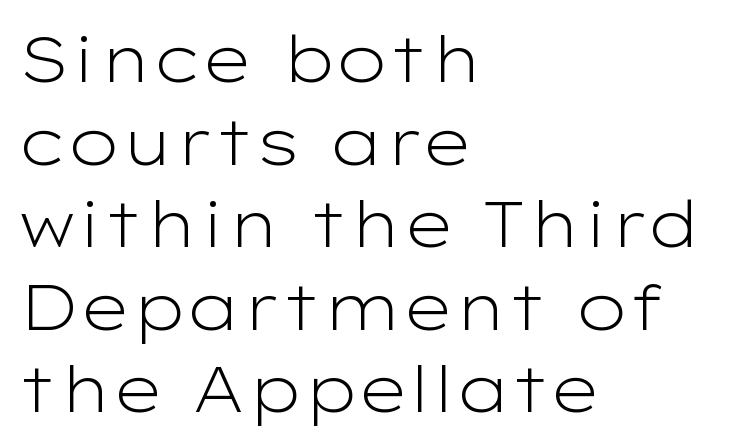
{"serif": "no", "italic": "no", "bold": "no", "weight": "light", "width": "wide", "stroke_contrast": "low", "x_height": "medium", "monospaced": "no", "underline": "no", "align": "left", "line_spacing": "normal", "line_spacing_ratio": 1.29, "letter_spacing": "normal", "letter_spacing_em": 0.0, "glyph_px": 64}
